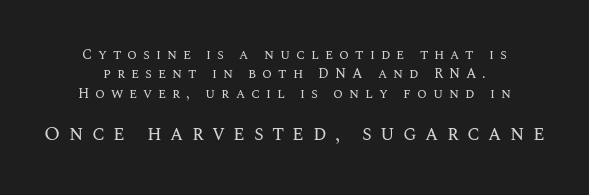
Honestly, the row spacing looks completely unremarkable. Quick note: underline off. The block sitting lower on the canvas is the one with enlarged characters. The passage is arranged like a title page — every line centered. Unlike italic type, these characters show no tilt at all.
